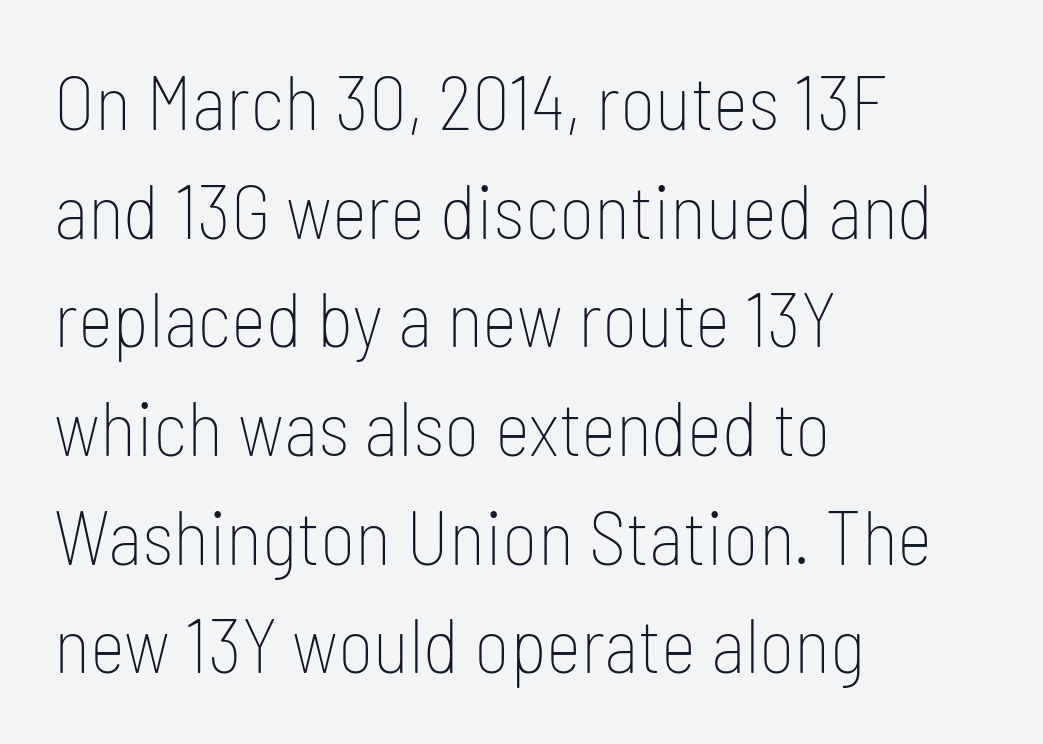
Short and long lines alike share a common starting point at left. Ordinary non-slanted type is in use. Regular leading. No extra tracking has been applied to these lines. Stems here are at most as thick as an everyday book face.
